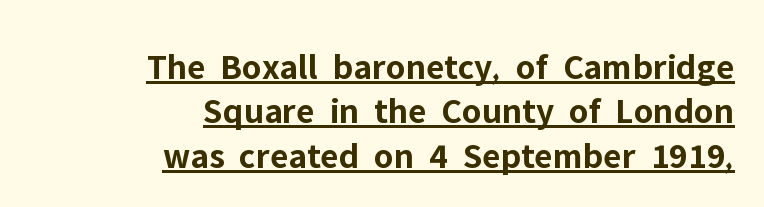
{"serif": "no", "italic": "no", "bold": "yes", "weight": "bold", "width": "normal", "stroke_contrast": "low", "x_height": "medium", "monospaced": "no", "underline": "yes", "align": "right", "line_spacing_ratio": 1.2, "letter_spacing": "normal", "letter_spacing_em": 0.0, "glyph_px": 37}
